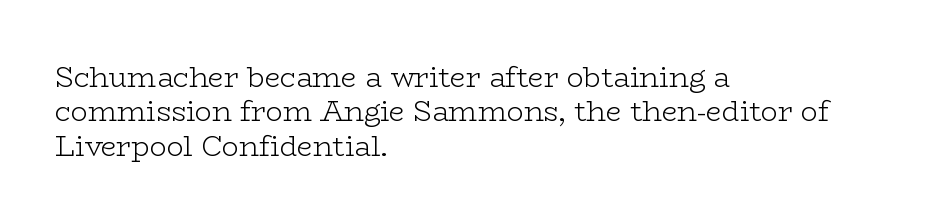
Q: Is the text bold? A: No.
Q: Is the text italic (slanted)? A: No, it is upright.
Q: Is the typeface a serif or a sans-serif typeface? A: Serif.
Q: Is the text underlined? A: No.
Q: How is the paragraph aligned? A: Left-aligned.
Q: Is the spacing between letters normal or unusually wide? A: Normal.
Q: Width (condensed, normal, or wide)? A: Wide.
Q: Stroke contrast? A: Low.
Q: x-height? A: Medium.
Q: Monospaced? A: No.
